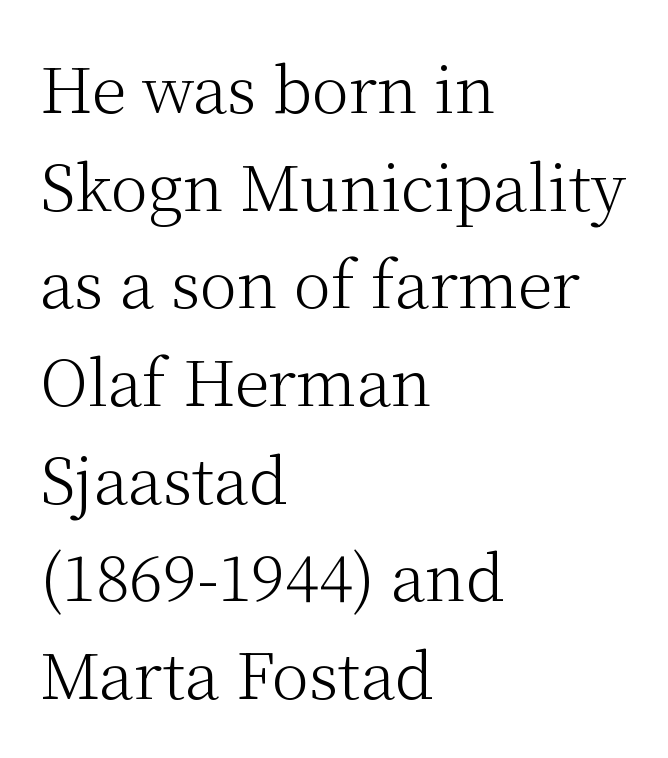
Q: Is the text bold? A: No.
Q: Is the text italic (slanted)? A: No, it is upright.
Q: Is the typeface a serif or a sans-serif typeface? A: Serif.
Q: Is the text underlined? A: No.
Q: How is the paragraph aligned? A: Left-aligned.
Q: Is the spacing between letters normal or unusually wide? A: Normal.
Q: Is the spacing between lines tight, normal or loose? A: Normal.
Q: Width (condensed, normal, or wide)? A: Normal.
Q: Stroke contrast? A: Medium.
Q: x-height? A: Medium.
Q: Monospaced? A: No.
